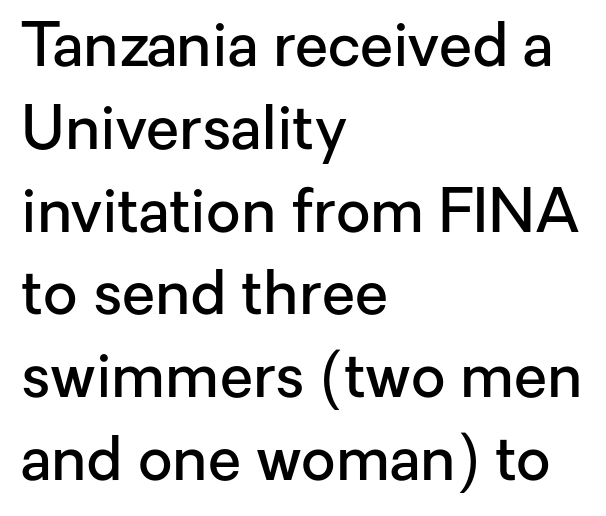
The image shows 60 px semibold sans-serif type, upright; set left-aligned, normal line spacing (1.38x), normal letter spacing, not underlined; low stroke contrast and a medium x-height.
